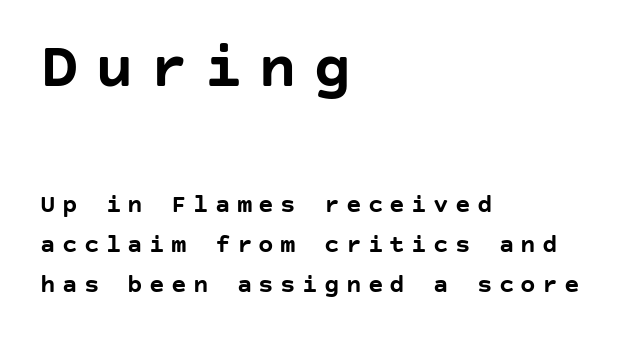
The image shows 65 px semibold sans-serif type, upright; set left-aligned, normal line spacing (1.55x), unusually wide letter spacing (+0.24 em), not underlined; the first (top) block is 2.5x larger; low stroke contrast and a large x-height.
